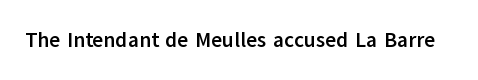
The letterforms sit shoulder to shoulder at normal distance. These lines were composed using upright roman letters. Check the space under the baseline: it is left empty. The sample has been set heavy, in full bold.
